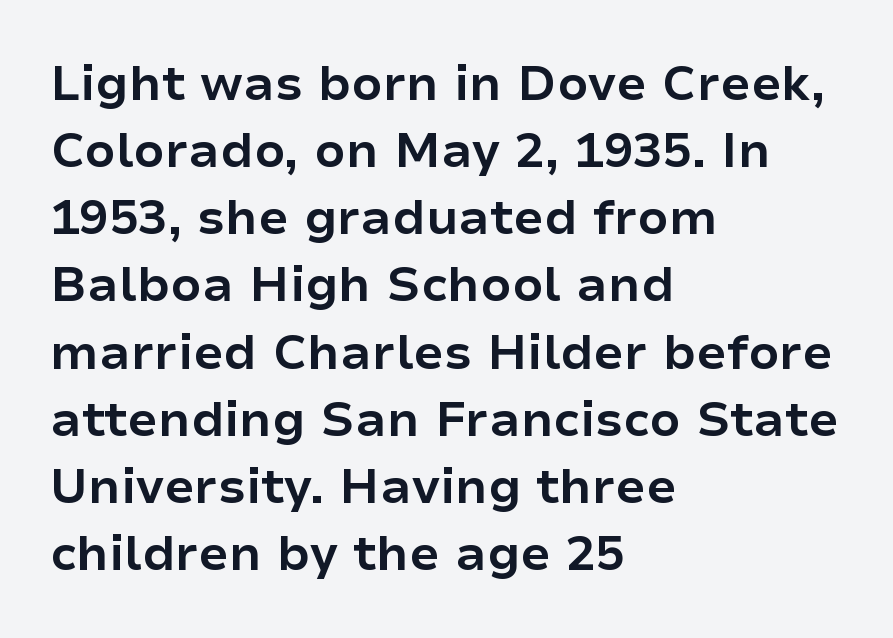
The image shows 49 px bold sans-serif type, upright; set left-aligned, normal line spacing (1.37x), normal letter spacing, not underlined; low stroke contrast and a medium x-height.
